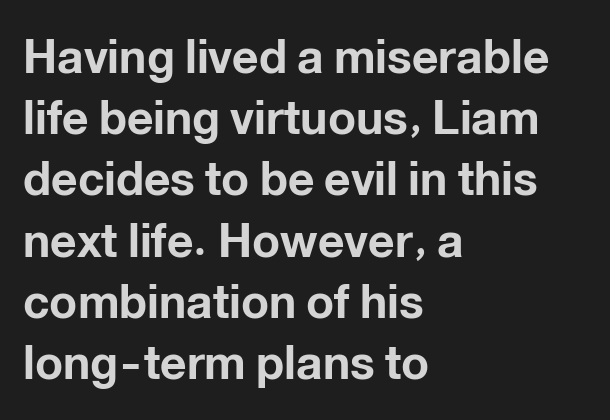
The image shows 46 px bold sans-serif type, upright; set left-aligned, normal line spacing (1.33x), normal letter spacing, not underlined; low stroke contrast and a medium x-height.
